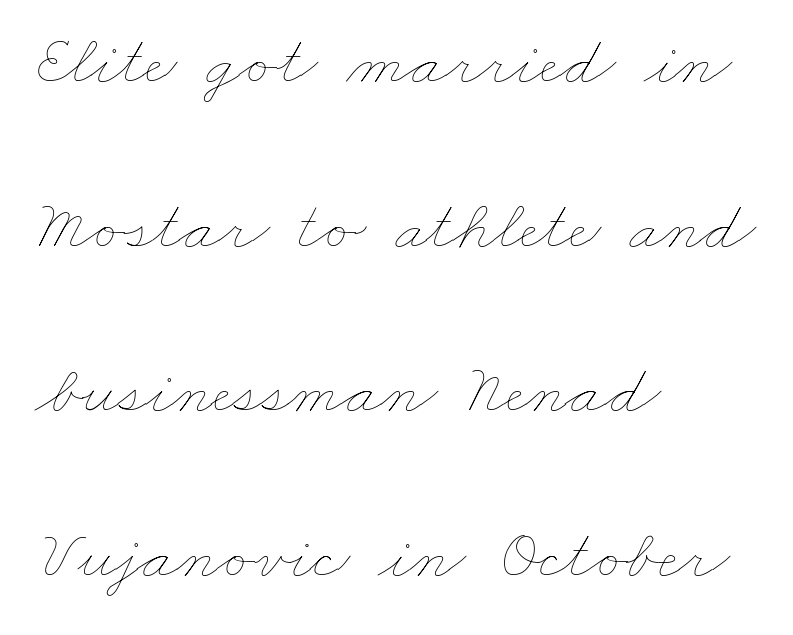
Words appear dense and cohesive because spacing is normal. Unbolded letterforms with no extra heft. This sample trades compactness for vertical openness between lines. Horizontally, the lines are justified to the leading edge only. Note the varied advance widths — an 'i' is clearly narrower than an 'm'.
